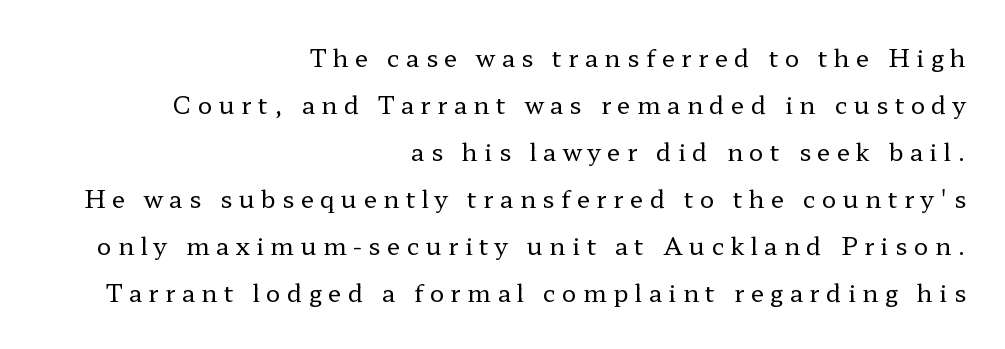
{"italic": "no", "bold": "no", "underline": "no", "align": "right", "line_spacing": "loose", "line_spacing_ratio": 1.96, "letter_spacing": "wide", "letter_spacing_em": 0.27, "glyph_px": 24}
